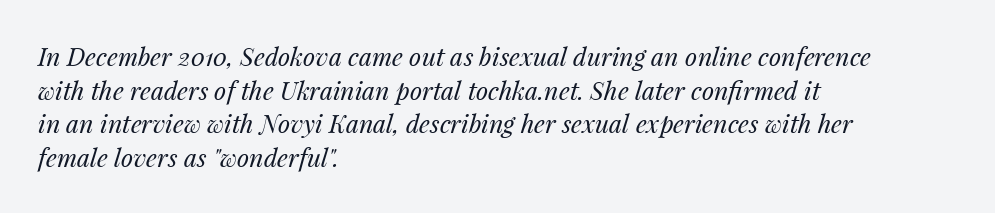
{"italic": "yes", "lean": "right", "slant_degrees": 14, "bold": "no", "underline": "no", "align": "left", "line_spacing": "normal", "line_spacing_ratio": 1.35, "letter_spacing": "normal", "letter_spacing_em": 0.0, "glyph_px": 25}
